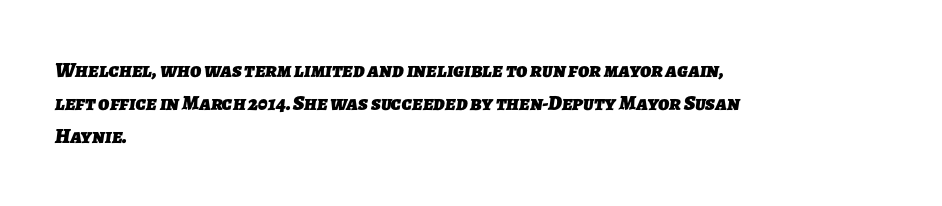
Compared with a centered layout, this one pins lines to the left instead. Letter spacing: default. Type without underlining. Heavy-handed strokes throughout: this text is bold. Students, observe: this is what conventionally led text looks like.
